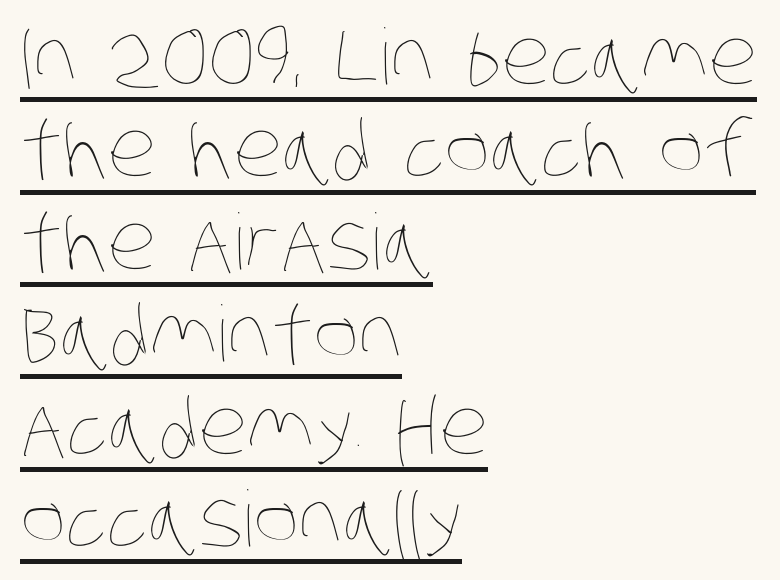
The setting favours the left margin, as ordinary paragraphs usually do. The letters look calm and open, with moderate or lighter stems. Note the varied advance widths — an 'i' is clearly narrower than an 'm'. You could call the tracking neutral — neither tight nor loose. The rendered words wear a rule along their underside.
